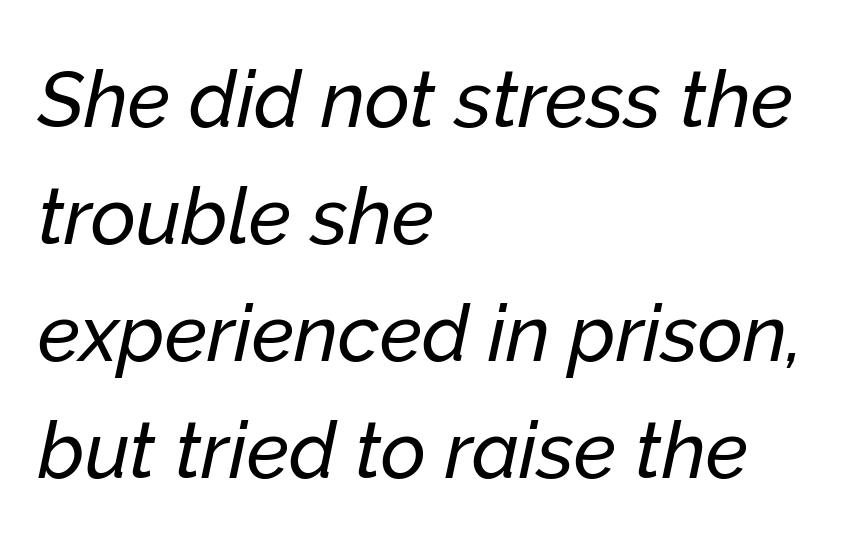
Q: Is the text italic (slanted)? A: Yes, it leans right by about 12 degrees.
Q: Is the text underlined? A: No.
Q: How is the paragraph aligned? A: Left-aligned.
Q: Is the spacing between letters normal or unusually wide? A: Normal.
Q: Is the spacing between lines tight, normal or loose? A: Normal.
Q: Width (condensed, normal, or wide)? A: Normal.
Q: Stroke contrast? A: Low.
Q: x-height? A: Medium.
Q: Monospaced? A: No.
